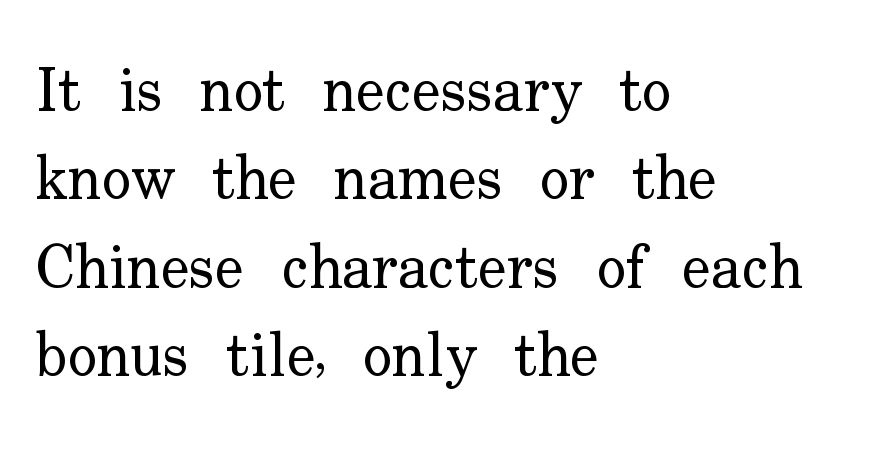
Q: Is the text bold? A: No.
Q: Is the text italic (slanted)? A: No, it is upright.
Q: Is the typeface a serif or a sans-serif typeface? A: Serif.
Q: Is the text underlined? A: No.
Q: How is the paragraph aligned? A: Left-aligned.
Q: Is the spacing between letters normal or unusually wide? A: Normal.
Q: Is the spacing between lines tight, normal or loose? A: Normal.
Q: Width (condensed, normal, or wide)? A: Normal.
Q: Stroke contrast? A: Low.
Q: x-height? A: Small.
Q: Monospaced? A: No.
